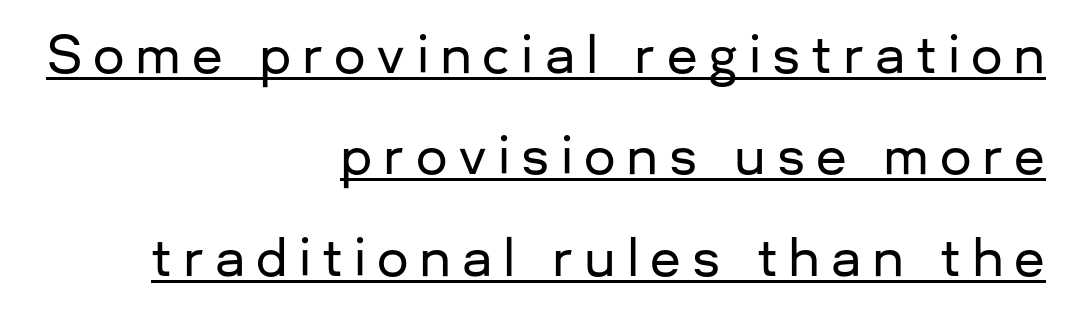
Q: Is the text italic (slanted)? A: No, it is upright.
Q: Is the typeface a serif or a sans-serif typeface? A: Sans-serif.
Q: Is the text underlined? A: Yes.
Q: How is the paragraph aligned? A: Right-aligned.
Q: Is the spacing between letters normal or unusually wide? A: Unusually wide.
Q: Is the spacing between lines tight, normal or loose? A: Loose.
Q: Width (condensed, normal, or wide)? A: Normal.
Q: Stroke contrast? A: Low.
Q: x-height? A: Medium.
Q: Monospaced? A: No.
